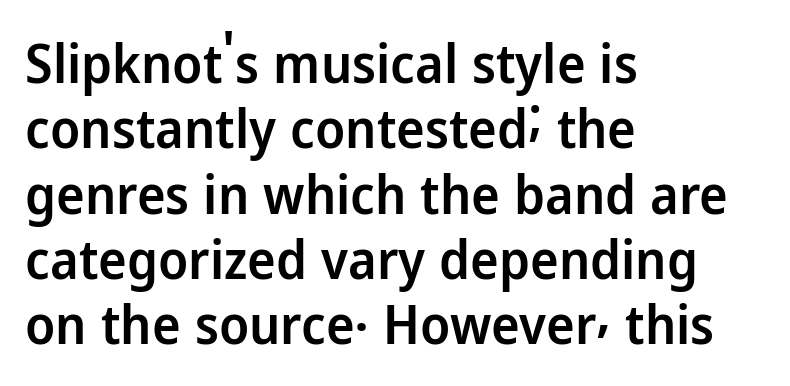
Q: Is the text bold? A: Semi-bold.
Q: Is the text italic (slanted)? A: No, it is upright.
Q: Is the typeface a serif or a sans-serif typeface? A: Sans-serif.
Q: Is the text underlined? A: No.
Q: How is the paragraph aligned? A: Left-aligned.
Q: Is the spacing between letters normal or unusually wide? A: Normal.
Q: Width (condensed, normal, or wide)? A: Normal.
Q: Stroke contrast? A: Low.
Q: x-height? A: Medium.
Q: Monospaced? A: No.
